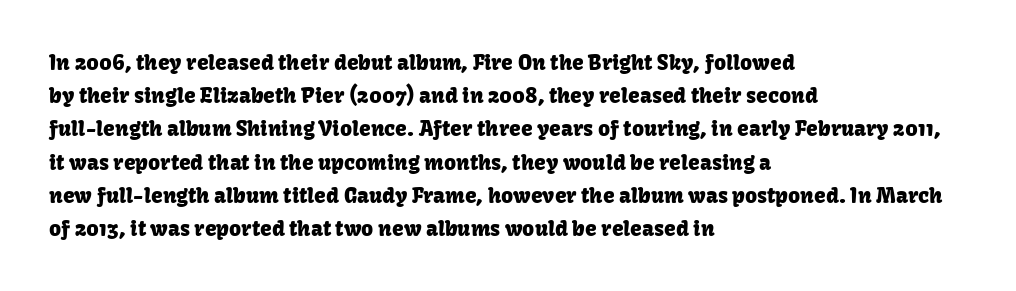
The tracking reads as untouched default to a designer's eye. Anything drawn beneath the words? Only blank space. Leading: standard. The lettering holds an erect, upright posture throughout.
